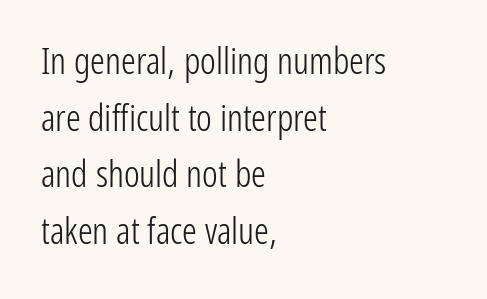
{"serif": "no", "italic": "no", "bold": "no", "weight": "light", "width": "condensed", "stroke_contrast": "low", "x_height": "medium", "monospaced": "no", "underline": "no", "align": "left", "line_spacing": "normal", "line_spacing_ratio": 1.53, "letter_spacing": "normal", "letter_spacing_em": 0.0, "glyph_px": 37}
